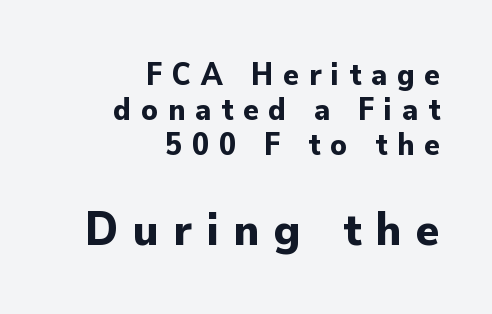
{"serif": "no", "italic": "no", "bold": "yes", "weight": "bold", "width": "normal", "stroke_contrast": "low", "x_height": "small", "monospaced": "no", "underline": "no", "align": "right", "line_spacing": "tight", "line_spacing_ratio": 1.1, "letter_spacing": "wide", "letter_spacing_em": 0.31, "larger_block": "second", "size_ratio": 1.5, "glyph_px": 48}
